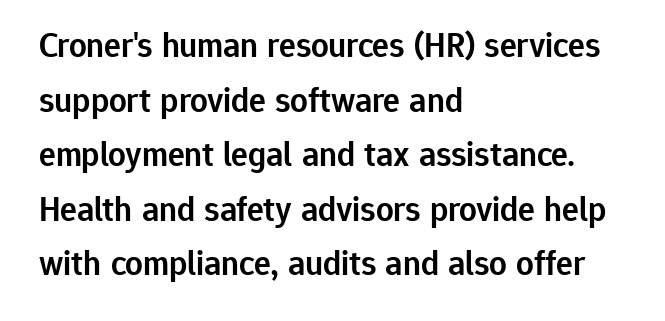
Q: Is the text bold? A: Semi-bold.
Q: Is the text italic (slanted)? A: No, it is upright.
Q: Is the typeface a serif or a sans-serif typeface? A: Sans-serif.
Q: Is the text underlined? A: No.
Q: How is the paragraph aligned? A: Left-aligned.
Q: Is the spacing between letters normal or unusually wide? A: Normal.
Q: Is the spacing between lines tight, normal or loose? A: Normal.
Q: Width (condensed, normal, or wide)? A: Normal.
Q: Stroke contrast? A: Low.
Q: x-height? A: Medium.
Q: Monospaced? A: No.
